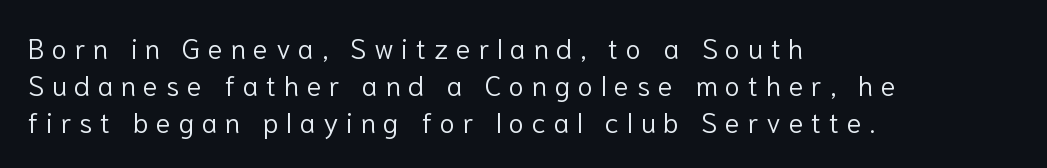
{"serif": "no", "italic": "no", "bold": "no", "weight": "light", "width": "normal", "stroke_contrast": "low", "x_height": "medium", "monospaced": "no", "underline": "no", "align": "left", "line_spacing": "normal", "line_spacing_ratio": 1.33, "letter_spacing": "wide", "letter_spacing_em": 0.27, "glyph_px": 28}
